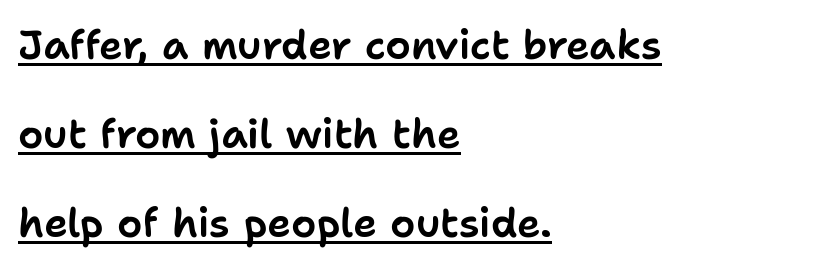
Q: Is the text italic (slanted)? A: No, it is upright.
Q: Is the typeface a serif or a sans-serif typeface? A: Sans-serif.
Q: Is the text underlined? A: Yes.
Q: How is the paragraph aligned? A: Left-aligned.
Q: Is the spacing between letters normal or unusually wide? A: Normal.
Q: Is the spacing between lines tight, normal or loose? A: Loose.
Q: Width (condensed, normal, or wide)? A: Normal.
Q: Stroke contrast? A: Low.
Q: x-height? A: Medium.
Q: Monospaced? A: No.
